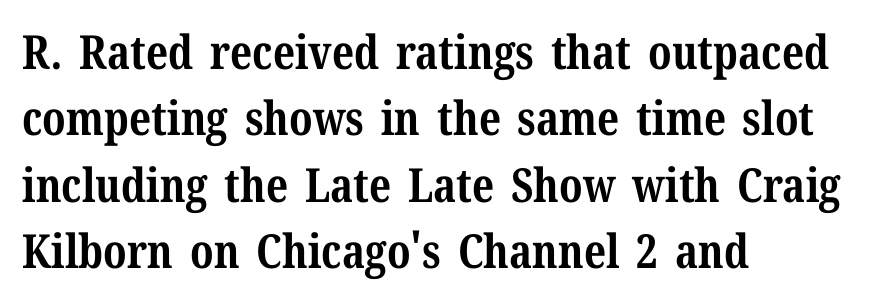
{"serif": "yes", "italic": "no", "bold": "yes", "weight": "bold", "width": "normal", "stroke_contrast": "medium", "x_height": "medium", "monospaced": "no", "underline": "no", "align": "left", "line_spacing": "normal", "line_spacing_ratio": 1.41, "letter_spacing": "normal", "letter_spacing_em": 0.0, "glyph_px": 47}
